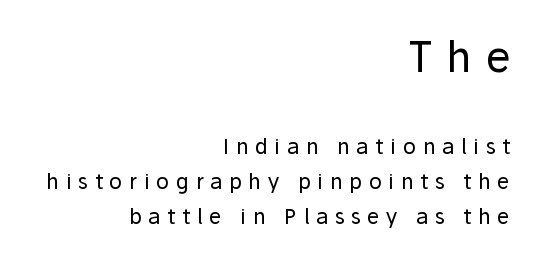
Q: Is the text bold? A: No.
Q: Is the text italic (slanted)? A: No, it is upright.
Q: Is the typeface a serif or a sans-serif typeface? A: Sans-serif.
Q: Is the text underlined? A: No.
Q: How is the paragraph aligned? A: Right-aligned.
Q: Is the spacing between letters normal or unusually wide? A: Unusually wide.
Q: Is the spacing between lines tight, normal or loose? A: Normal.
Q: Which block of text is set in a larger size, the first (top) or the second (bottom)? A: The first (top) one.
Q: Width (condensed, normal, or wide)? A: Normal.
Q: Stroke contrast? A: Low.
Q: x-height? A: Medium.
Q: Monospaced? A: No.
